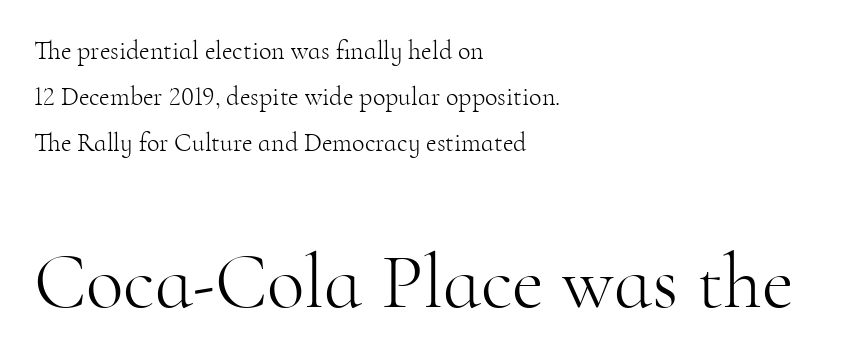
Q: Is the text bold? A: No.
Q: Is the text italic (slanted)? A: No, it is upright.
Q: Is the typeface a serif or a sans-serif typeface? A: Serif.
Q: Is the text underlined? A: No.
Q: How is the paragraph aligned? A: Left-aligned.
Q: Is the spacing between letters normal or unusually wide? A: Normal.
Q: Which block of text is set in a larger size, the first (top) or the second (bottom)? A: The second (bottom) one.
Q: Width (condensed, normal, or wide)? A: Normal.
Q: Stroke contrast? A: High.
Q: x-height? A: Small.
Q: Monospaced? A: No.
